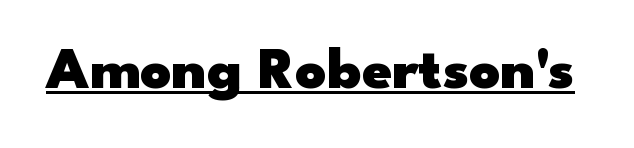
The image shows 60 px heavy, wide sans-serif type, upright; set normal letter spacing, underlined; low stroke contrast and a small x-height.
